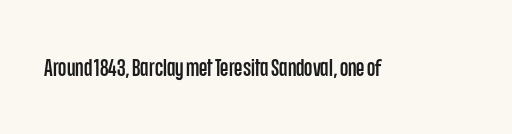
Observe the ordinary spacing: letters are neighbours, not strangers. Underline: absent. Rendered with straight, roman letterforms.
